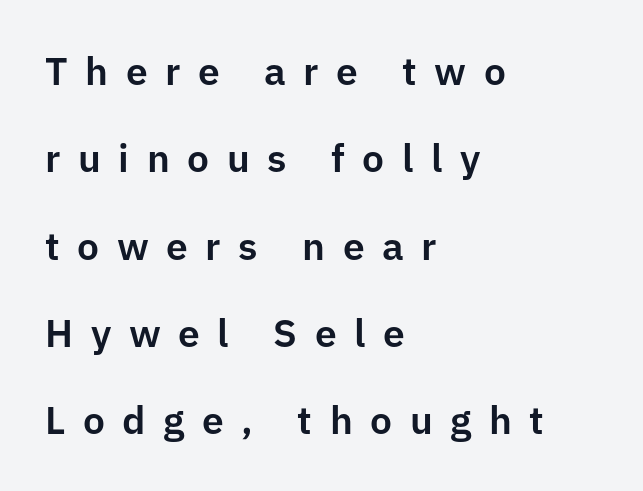
Q: Is the text italic (slanted)? A: No, it is upright.
Q: Is the typeface a serif or a sans-serif typeface? A: Sans-serif.
Q: Is the text underlined? A: No.
Q: How is the paragraph aligned? A: Left-aligned.
Q: Is the spacing between letters normal or unusually wide? A: Unusually wide.
Q: Is the spacing between lines tight, normal or loose? A: Loose.
Q: Width (condensed, normal, or wide)? A: Normal.
Q: Stroke contrast? A: Low.
Q: x-height? A: Medium.
Q: Monospaced? A: No.
